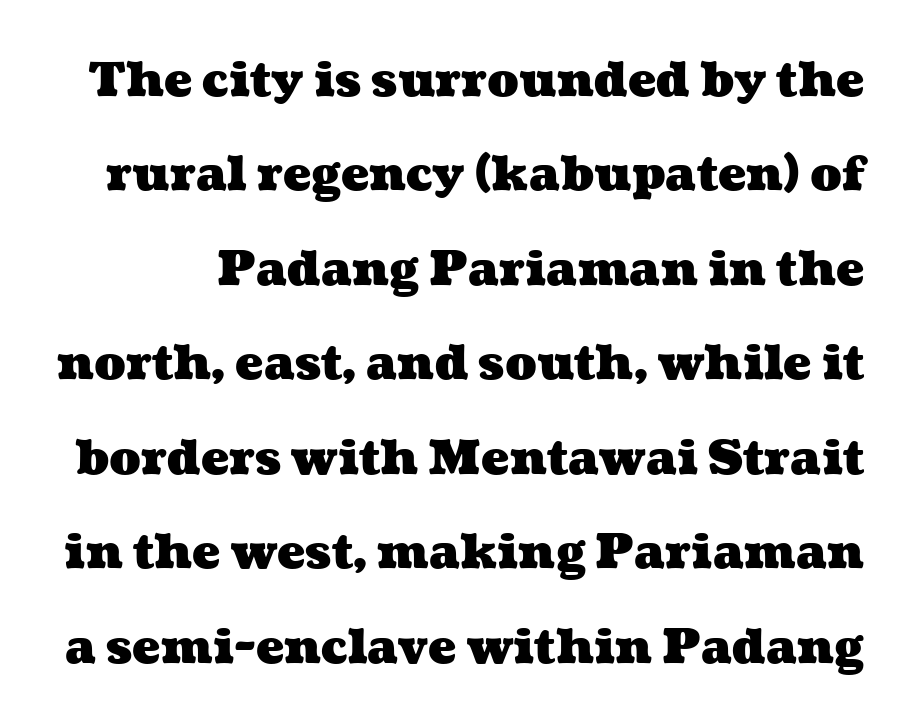
The image shows 47 px heavy, wide type; set loose line spacing (2.01x), normal letter spacing, not underlined; medium stroke contrast and a medium x-height.
